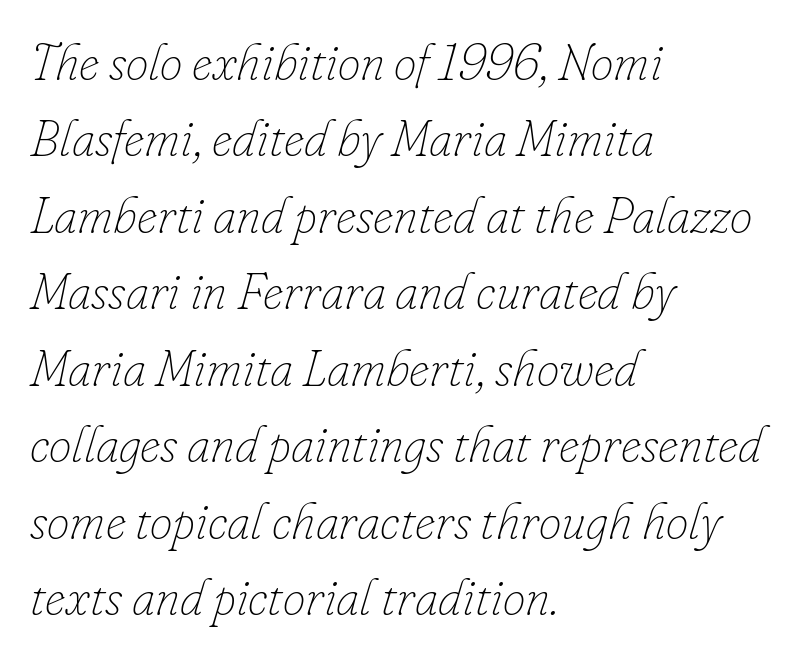
The image shows 51 px thin type, italic (leaning right); set left-aligned, normal line spacing (1.5x), normal letter spacing, not underlined; low stroke contrast and a small x-height.
